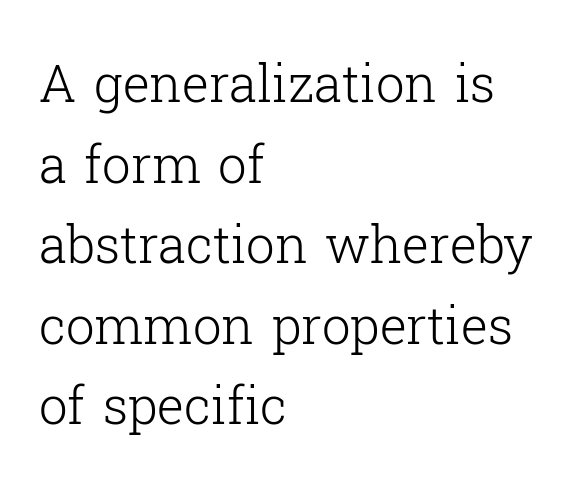
{"serif": "yes", "italic": "no", "bold": "no", "weight": "light", "width": "normal", "stroke_contrast": "low", "x_height": "medium", "monospaced": "no", "underline": "no", "align": "left", "line_spacing": "normal", "line_spacing_ratio": 1.58, "letter_spacing": "normal", "letter_spacing_em": 0.0, "glyph_px": 51}
